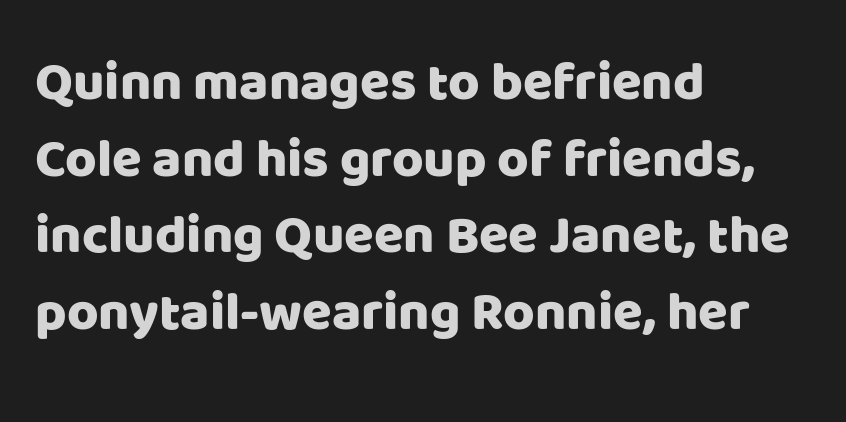
{"serif": "no", "italic": "no", "width": "normal", "stroke_contrast": "low", "x_height": "large", "monospaced": "no", "underline": "no", "align": "left", "line_spacing": "normal", "line_spacing_ratio": 1.42, "letter_spacing": "normal", "letter_spacing_em": 0.0, "glyph_px": 54}
